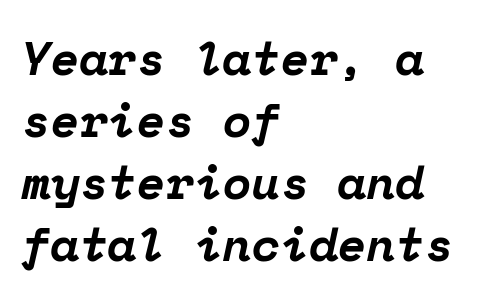
The image shows 47 px bold serif type, italic (leaning right), monospaced; set left-aligned, normal line spacing (1.32x), normal letter spacing, not underlined; low stroke contrast and a medium x-height.
